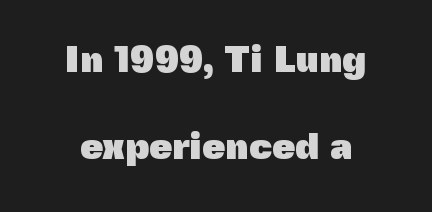
The image shows 37 px heavy sans-serif type, upright; set loose line spacing (2.36x), normal letter spacing, not underlined; a medium x-height.
